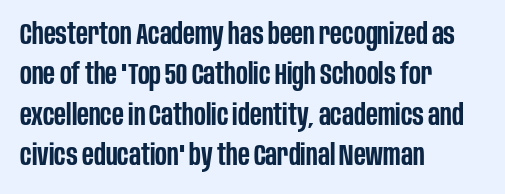
The image shows 30 px semibold, condensed sans-serif type, upright; set left-aligned, normal line spacing (1.35x), normal letter spacing, not underlined; low stroke contrast and a large x-height.
